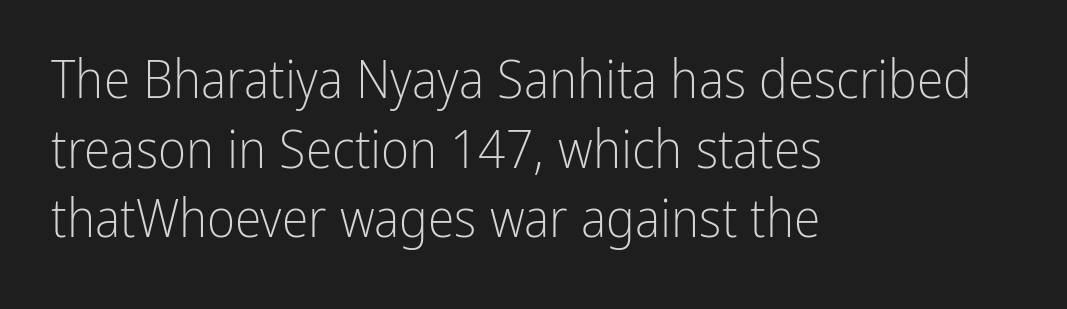
The image shows 54 px light, condensed sans-serif type, upright; set left-aligned, normal line spacing (1.29x), normal letter spacing, not underlined; low stroke contrast and a medium x-height.
